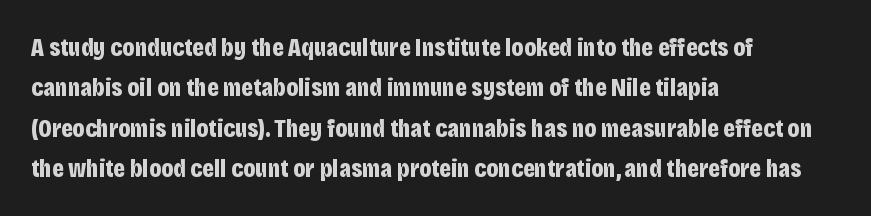
{"italic": "no", "bold": "yes", "underline": "no", "align": "left", "line_spacing": "normal", "line_spacing_ratio": 1.55, "letter_spacing": "normal", "letter_spacing_em": 0.0, "glyph_px": 26}
